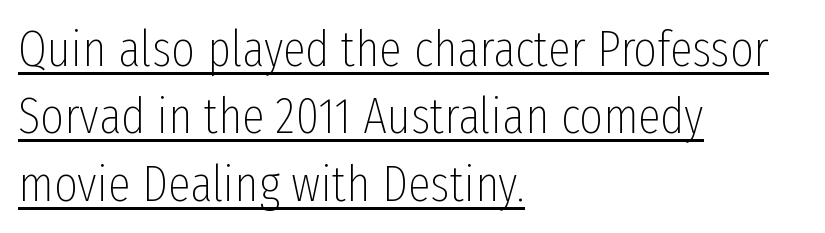
The image shows 51 px thin, condensed sans-serif type, upright; set left-aligned, normal line spacing (1.32x), normal letter spacing, underlined; low stroke contrast and a medium x-height.
